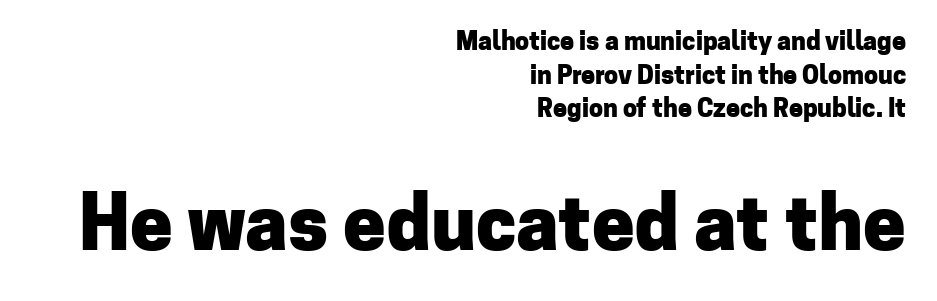
The image shows 76 px heavy sans-serif type, upright; set right-aligned, normal line spacing (1.35x), normal letter spacing, not underlined; the second (bottom) block is 3.04x larger; low stroke contrast and a medium x-height.
